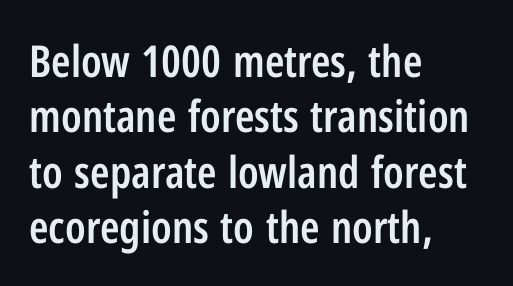
{"serif": "no", "italic": "no", "bold": "semi", "weight": "semibold", "width": "condensed", "stroke_contrast": "low", "x_height": "medium", "monospaced": "no", "underline": "no", "align": "left", "line_spacing": "normal", "line_spacing_ratio": 1.26, "letter_spacing": "normal", "letter_spacing_em": 0.0, "glyph_px": 44}
